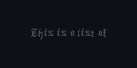
Q: Is the text bold? A: No.
Q: Is the text italic (slanted)? A: No, it is upright.
Q: Is the text underlined? A: No.
Q: Is the spacing between letters normal or unusually wide? A: Normal.
